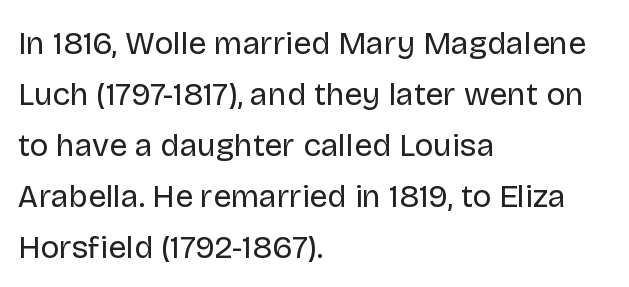
Q: Is the text bold? A: No.
Q: Is the text italic (slanted)? A: No, it is upright.
Q: Is the typeface a serif or a sans-serif typeface? A: Sans-serif.
Q: Is the text underlined? A: No.
Q: How is the paragraph aligned? A: Left-aligned.
Q: Is the spacing between letters normal or unusually wide? A: Normal.
Q: Is the spacing between lines tight, normal or loose? A: Normal.
Q: Width (condensed, normal, or wide)? A: Normal.
Q: Stroke contrast? A: Low.
Q: x-height? A: Large.
Q: Monospaced? A: No.
